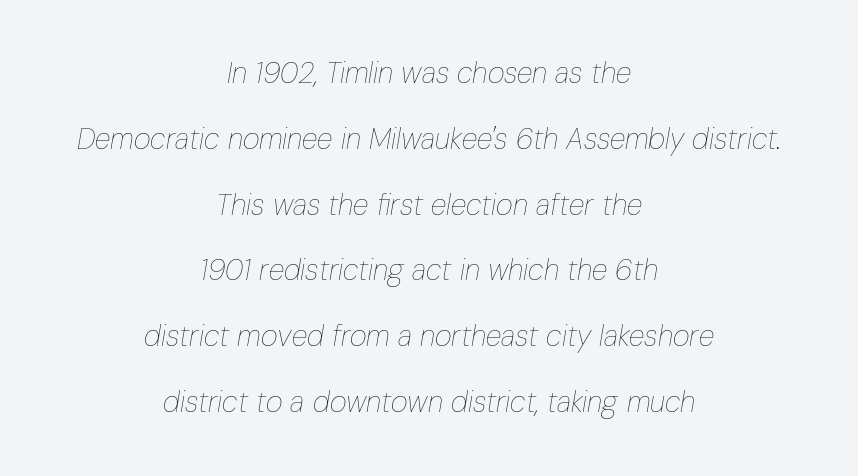
The image shows 29 px thin, condensed type, italic (leaning right); set centered, loose line spacing (2.27x), normal letter spacing, not underlined; low stroke contrast and a medium x-height.
